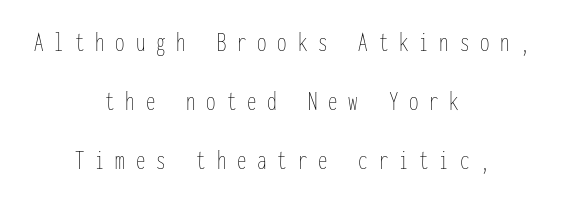
The image shows 27 px text type, upright; set centered, loose line spacing (2.18x), unusually wide letter spacing (+0.4 em), not underlined.
